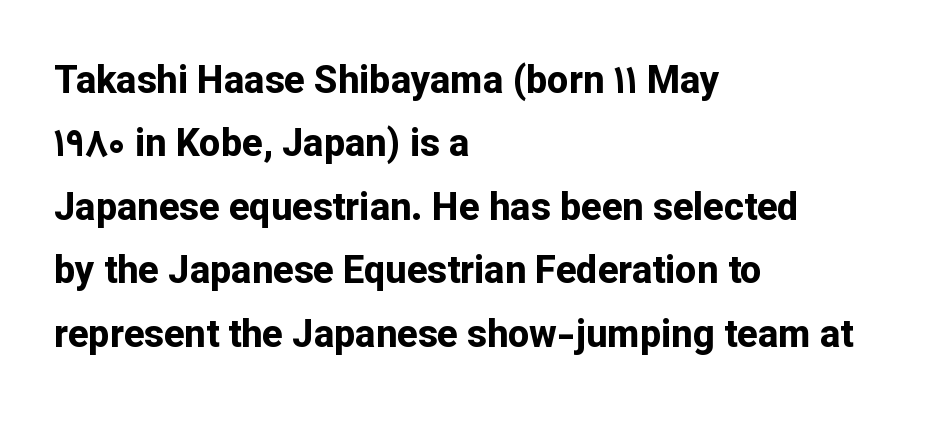
No extra tracking has been applied to these lines. These lines stack with their left ends in a neat column. Notice how descenders clear the ascenders below comfortably — that's standard leading. A typesetter would mark this as roman, not italic.
